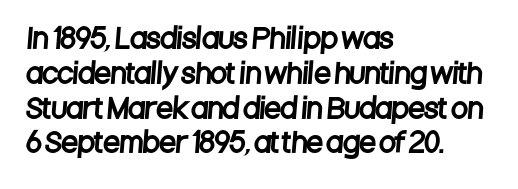
{"underline": "no", "align": "left", "line_spacing": "normal", "line_spacing_ratio": 1.29, "letter_spacing": "normal", "letter_spacing_em": 0.0, "glyph_px": 27}
